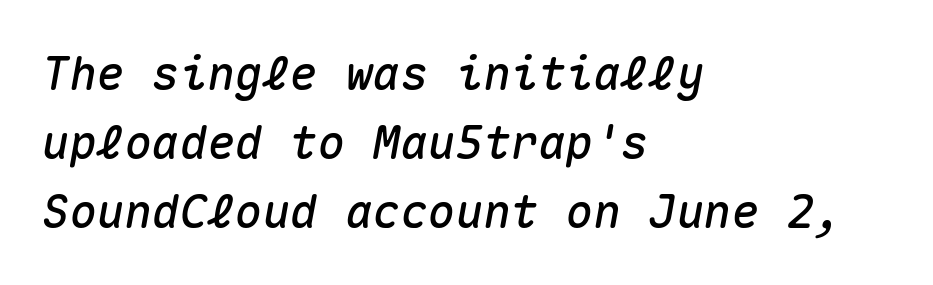
The image shows 46 px text type, italic (leaning right), monospaced; set left-aligned, normal line spacing (1.5x), normal letter spacing, not underlined; medium stroke contrast and a medium x-height.
